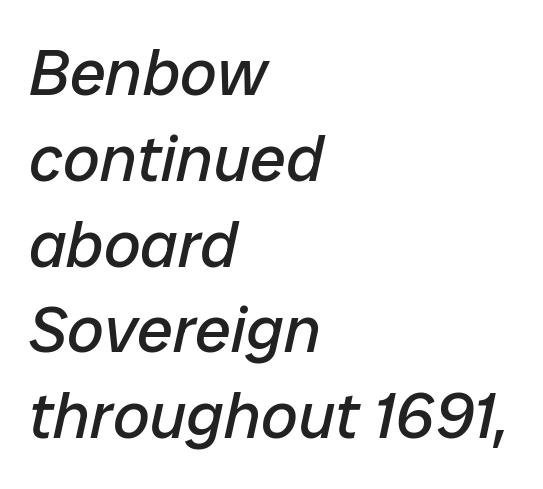
Q: Is the text bold? A: No.
Q: Is the text italic (slanted)? A: Yes, it leans right by about 12 degrees.
Q: Is the text underlined? A: No.
Q: How is the paragraph aligned? A: Left-aligned.
Q: Is the spacing between letters normal or unusually wide? A: Normal.
Q: Is the spacing between lines tight, normal or loose? A: Normal.
Q: Width (condensed, normal, or wide)? A: Normal.
Q: Stroke contrast? A: Low.
Q: x-height? A: Medium.
Q: Monospaced? A: No.
